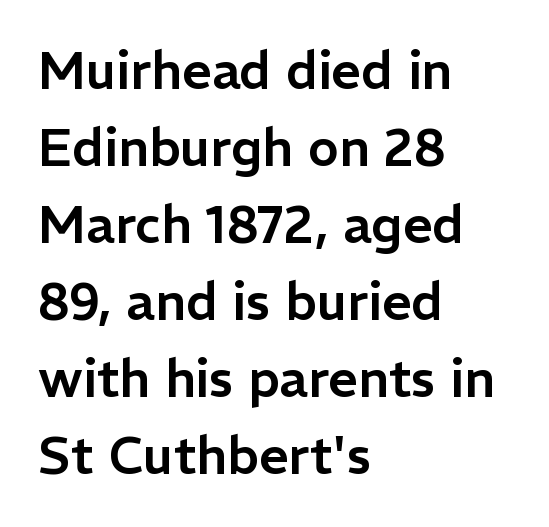
The image shows 52 px sans-serif type, upright; set left-aligned, normal line spacing (1.48x), normal letter spacing, not underlined; low stroke contrast and a medium x-height.
